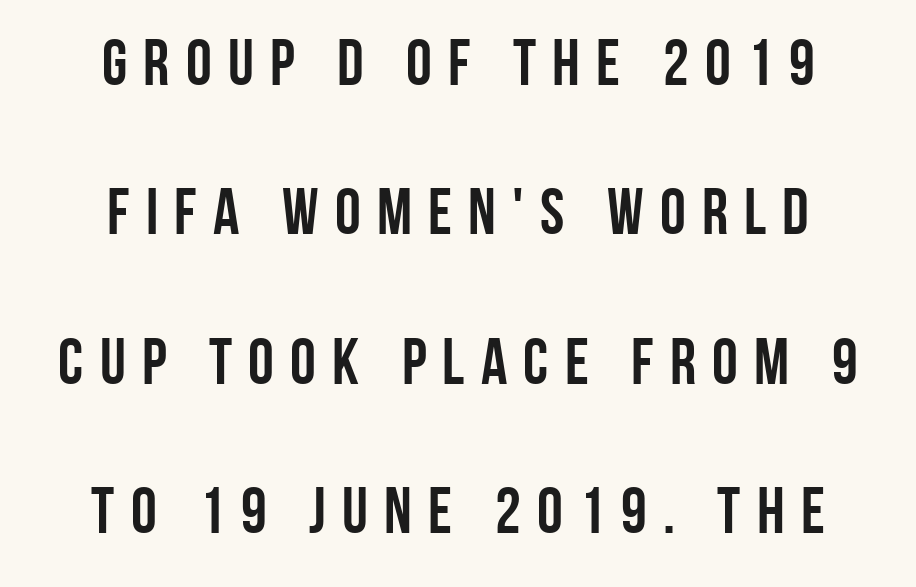
The image shows 65 px semibold, condensed sans-serif type, upright; set centered, loose line spacing (2.3x), unusually wide letter spacing (+0.25 em), not underlined; low stroke contrast and a large x-height.
